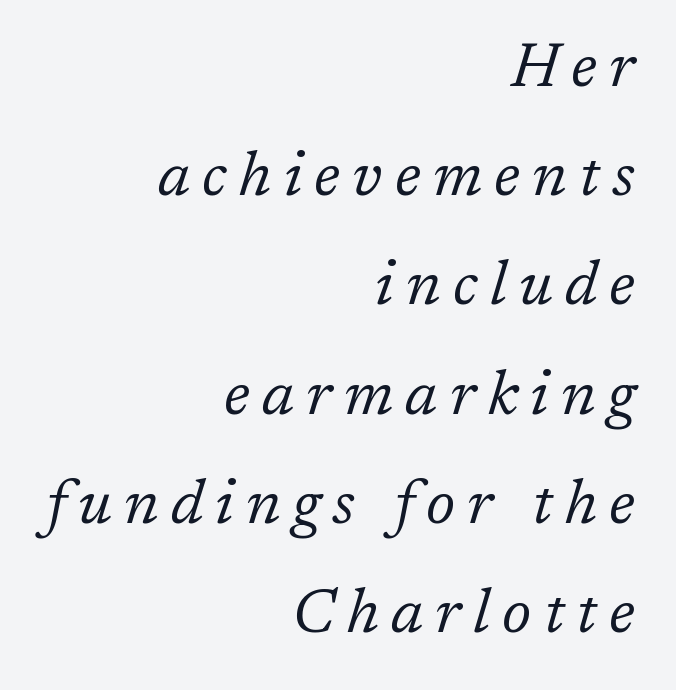
Q: Is the text bold? A: No.
Q: Is the text italic (slanted)? A: Yes, it leans right by about 17 degrees.
Q: Is the typeface a serif or a sans-serif typeface? A: Serif.
Q: Is the text underlined? A: No.
Q: How is the paragraph aligned? A: Right-aligned.
Q: Is the spacing between letters normal or unusually wide? A: Unusually wide.
Q: Width (condensed, normal, or wide)? A: Normal.
Q: Stroke contrast? A: Low.
Q: x-height? A: Medium.
Q: Monospaced? A: No.
